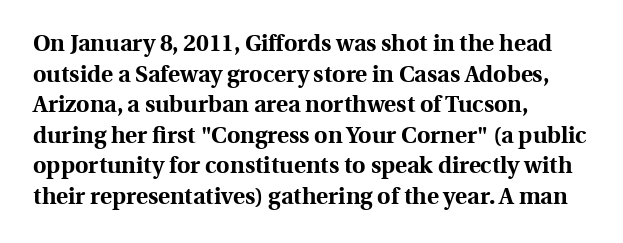
Nobody touched the tracking dial on this one. Heft: maximum for text — a bold. The rendering anchors every line to the left-hand side. The line-height multiplier appears to be the usual default.
